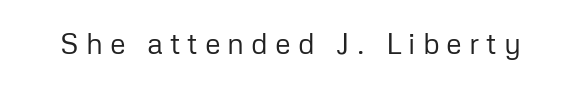
Q: Is the text bold? A: No.
Q: Is the text italic (slanted)? A: No, it is upright.
Q: Is the typeface a serif or a sans-serif typeface? A: Sans-serif.
Q: Is the text underlined? A: No.
Q: Is the spacing between letters normal or unusually wide? A: Unusually wide.
Q: Width (condensed, normal, or wide)? A: Normal.
Q: Stroke contrast? A: Low.
Q: x-height? A: Medium.
Q: Monospaced? A: No.
